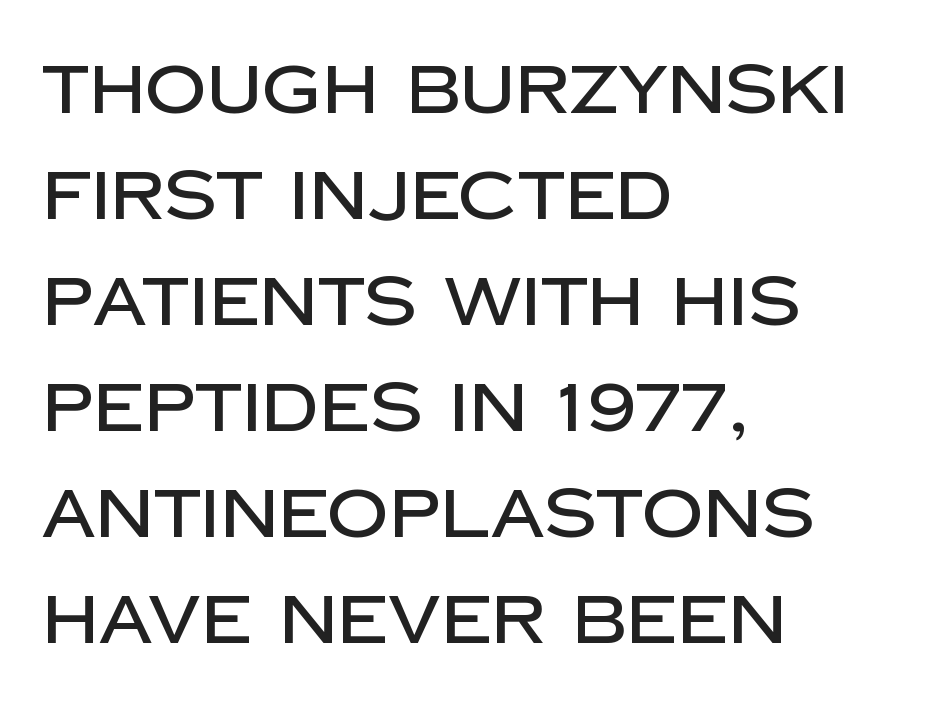
Q: Is the text italic (slanted)? A: No, it is upright.
Q: Is the typeface a serif or a sans-serif typeface? A: Sans-serif.
Q: Is the text underlined? A: No.
Q: How is the paragraph aligned? A: Left-aligned.
Q: Is the spacing between letters normal or unusually wide? A: Normal.
Q: Is the spacing between lines tight, normal or loose? A: Normal.
Q: Width (condensed, normal, or wide)? A: Normal.
Q: Stroke contrast? A: Low.
Q: x-height? A: Large.
Q: Monospaced? A: No.
